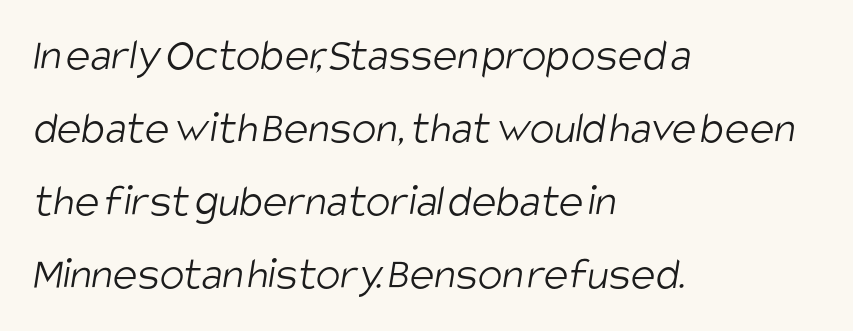
The image shows 46 px light, condensed sans-serif type; set left-aligned, normal line spacing (1.59x), normal letter spacing, not underlined; low stroke contrast and a large x-height.
